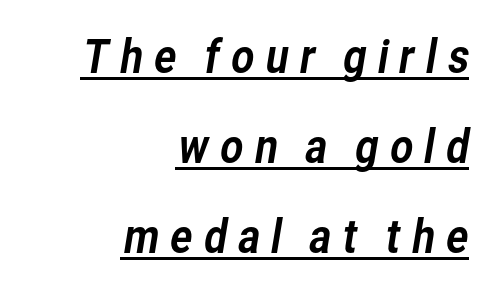
{"serif": "no", "width": "normal", "stroke_contrast": "low", "x_height": "medium", "monospaced": "no", "underline": "yes", "align": "right", "line_spacing": "loose", "line_spacing_ratio": 2.0, "letter_spacing": "wide", "letter_spacing_em": 0.2, "glyph_px": 45}
